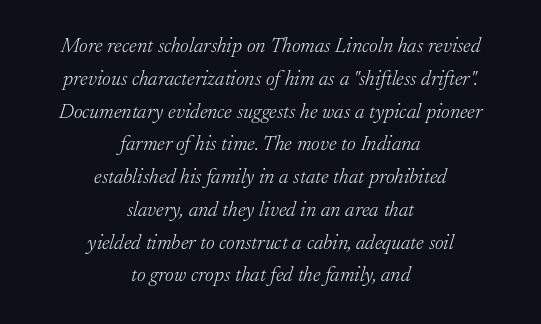
{"italic": "yes", "lean": "right", "slant_degrees": 17, "bold": "no", "underline": "no", "align": "center", "line_spacing": "normal", "line_spacing_ratio": 1.56, "letter_spacing": "normal", "letter_spacing_em": 0.0, "glyph_px": 21}
